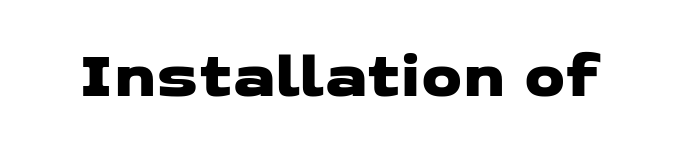
Q: Is the typeface a serif or a sans-serif typeface? A: Sans-serif.
Q: Is the text underlined? A: No.
Q: Is the spacing between letters normal or unusually wide? A: Normal.
Q: Width (condensed, normal, or wide)? A: Wide.
Q: Stroke contrast? A: Low.
Q: x-height? A: Medium.
Q: Monospaced? A: No.
